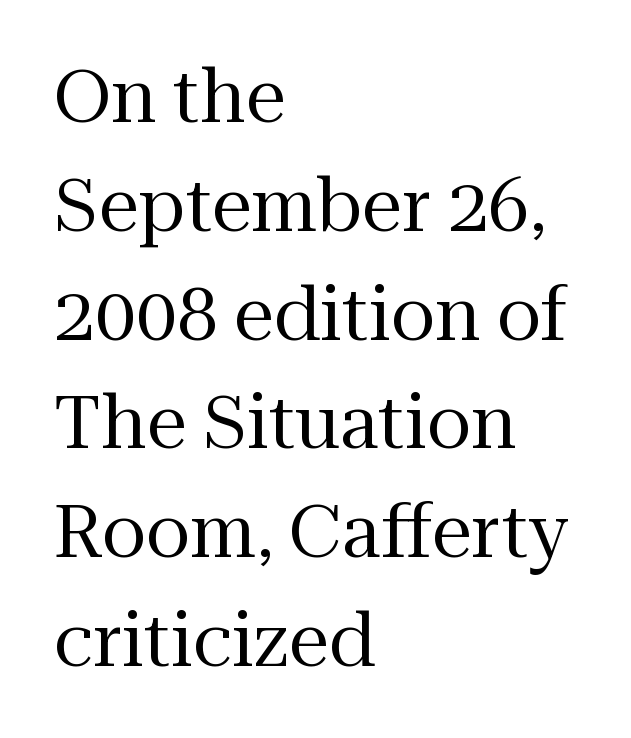
The image shows 73 px regular-weight serif type, upright; set left-aligned, normal line spacing (1.49x), normal letter spacing, not underlined; medium stroke contrast and a medium x-height.
